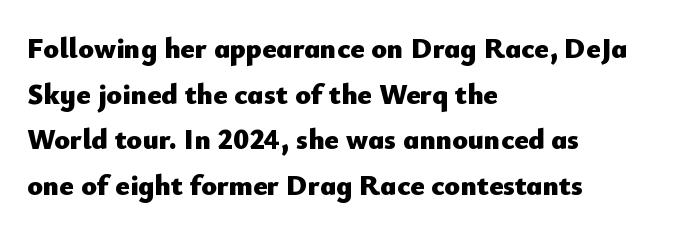
The image shows 29 px heavy sans-serif type, upright; set left-aligned, normal line spacing (1.57x), normal letter spacing, not underlined; low stroke contrast and a small x-height.
